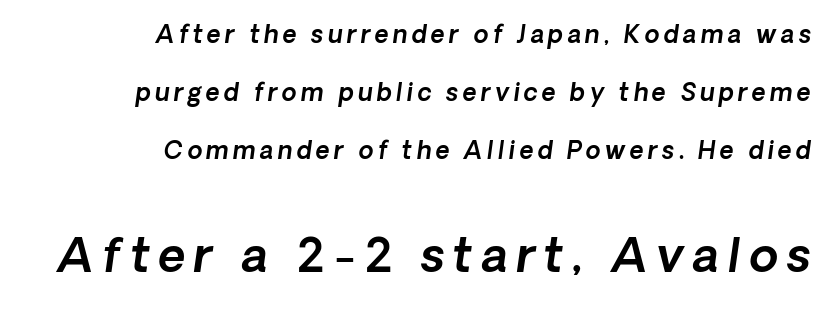
Q: Is the text italic (slanted)? A: Yes, it leans right by about 8 degrees.
Q: Is the text underlined? A: No.
Q: How is the paragraph aligned? A: Right-aligned.
Q: Is the spacing between lines tight, normal or loose? A: Loose.
Q: Which block of text is set in a larger size, the first (top) or the second (bottom)? A: The second (bottom) one.
Q: Width (condensed, normal, or wide)? A: Normal.
Q: x-height? A: Medium.
Q: Monospaced? A: No.
